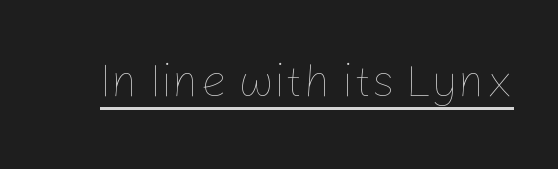
The image shows 47 px thin type, upright; set normal letter spacing, underlined; low stroke contrast and a medium x-height.
